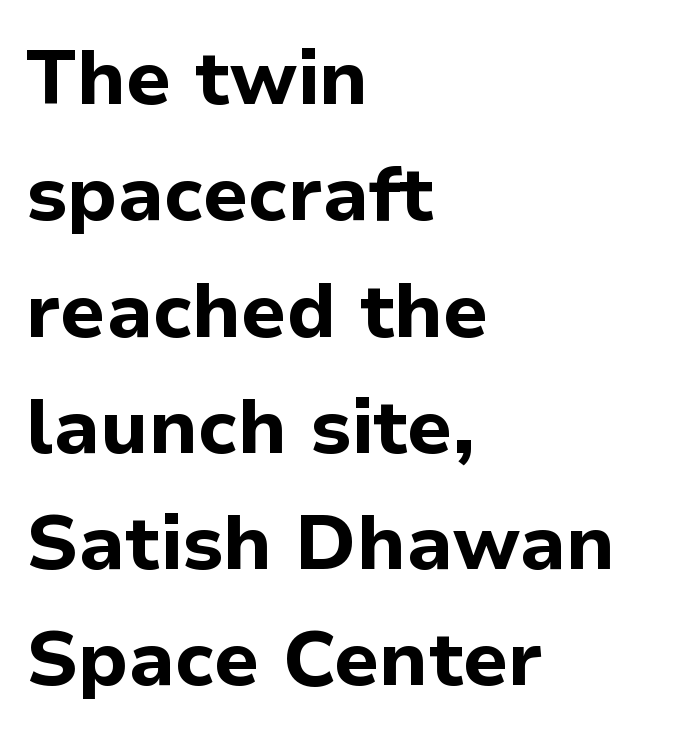
{"serif": "no", "italic": "no", "bold": "yes", "weight": "bold", "width": "normal", "stroke_contrast": "low", "x_height": "medium", "monospaced": "no", "underline": "no", "align": "left", "line_spacing": "normal", "line_spacing_ratio": 1.51, "letter_spacing": "normal", "letter_spacing_em": 0.0, "glyph_px": 77}
